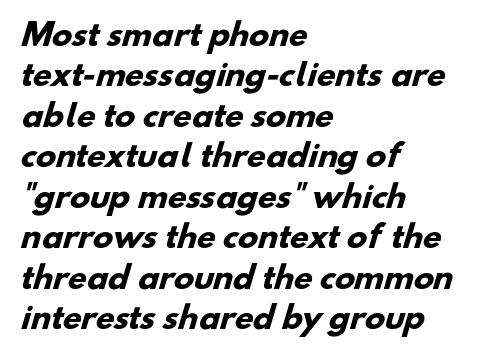
Q: Is the text bold? A: Yes.
Q: Is the typeface a serif or a sans-serif typeface? A: Sans-serif.
Q: Is the text underlined? A: No.
Q: How is the paragraph aligned? A: Left-aligned.
Q: Is the spacing between letters normal or unusually wide? A: Normal.
Q: Is the spacing between lines tight, normal or loose? A: Normal.
Q: Width (condensed, normal, or wide)? A: Normal.
Q: Stroke contrast? A: Low.
Q: x-height? A: Small.
Q: Monospaced? A: No.
